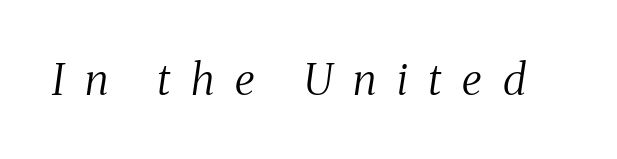
Compared with typical body copy, the letter spacing here is much looser. Heft: none added — not bold. Little horizontal feet cap the strokes, marking this as serif type. The passage shown leans; its letterforms are oblique. This sample has the flowing, uneven cadence of proportional lettering. The zone under the glyphs is completely vacant.
